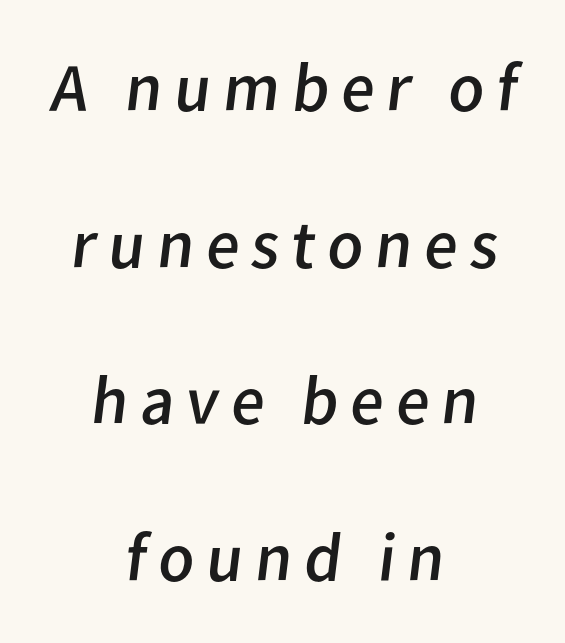
The image shows 69 px regular-weight sans-serif type; set centered, loose line spacing (2.27x), not underlined; low stroke contrast and a medium x-height.
